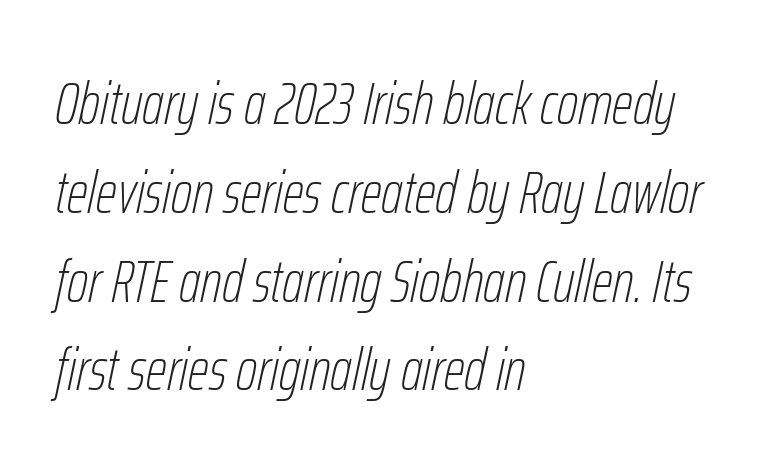
Q: Is the text bold? A: No.
Q: Is the text italic (slanted)? A: Yes, it leans right by about 12 degrees.
Q: Is the text underlined? A: No.
Q: How is the paragraph aligned? A: Left-aligned.
Q: Is the spacing between letters normal or unusually wide? A: Normal.
Q: Is the spacing between lines tight, normal or loose? A: Normal.
Q: Width (condensed, normal, or wide)? A: Condensed.
Q: Stroke contrast? A: Low.
Q: x-height? A: Medium.
Q: Monospaced? A: No.
